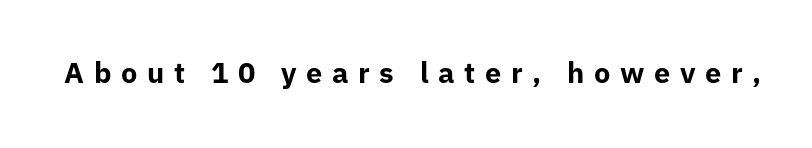
The image shows 29 px bold sans-serif type, upright; set unusually wide letter spacing (+0.33 em), not underlined; low stroke contrast and a medium x-height.
